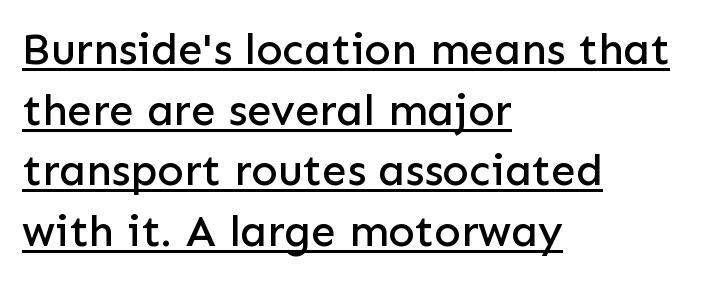
The image shows 44 px sans-serif type, upright; set left-aligned, normal line spacing (1.38x), normal letter spacing, underlined; low stroke contrast and a medium x-height.
